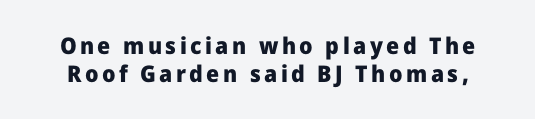
Q: Is the text bold? A: Yes.
Q: Is the text italic (slanted)? A: No, it is upright.
Q: Is the text underlined? A: No.
